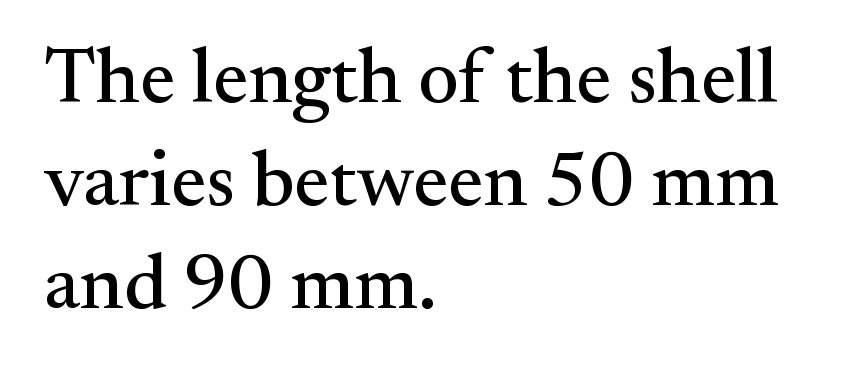
The image shows 78 px serif type, upright; set left-aligned, normal line spacing (1.32x), normal letter spacing, not underlined; medium stroke contrast and a small x-height.
